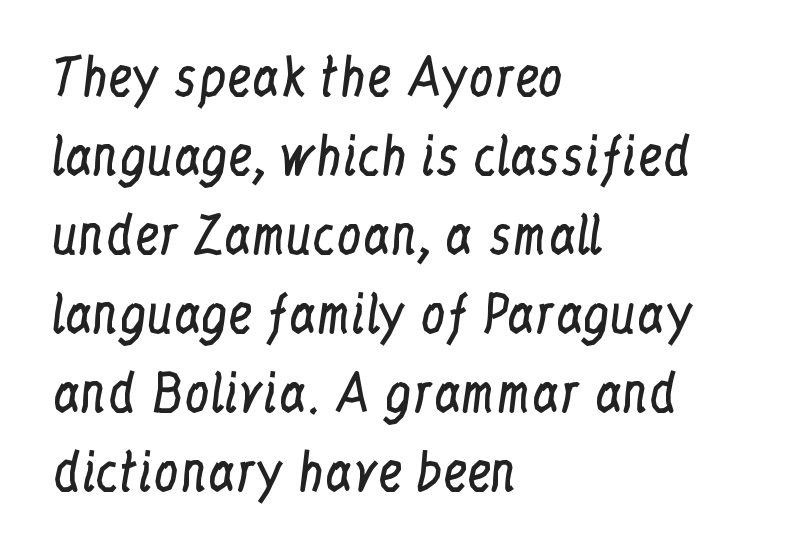
A typesetter would label this face a serif. This rendering leaves character spacing at its baseline value. Weight: in the light-to-regular range. The line-height multiplier appears to be the usual default. A typesetter would call this proportional, since set widths differ per character.
